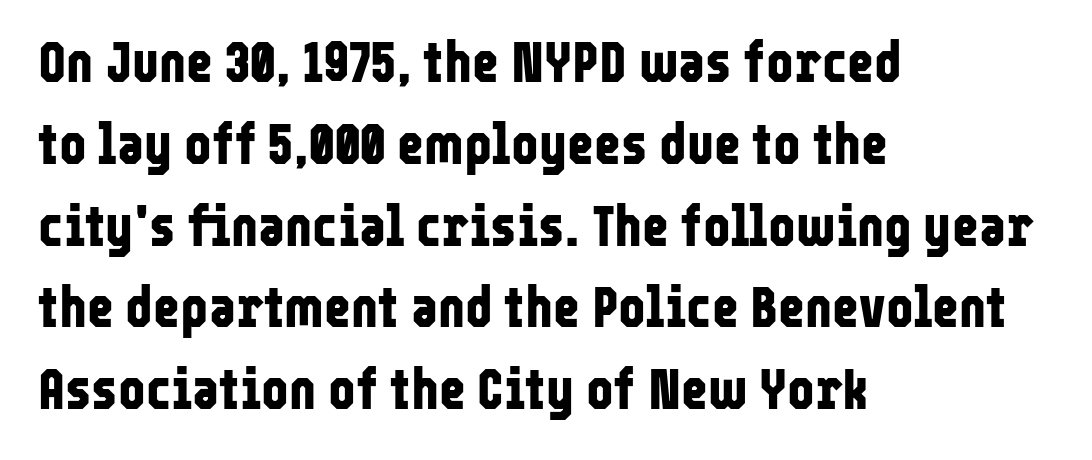
What kind of face is this? One without serifs — a sans. A typesetter would call this zero additional tracking. Typesetter's note: full bold, strokes at maximum text heaviness. Compared with typical paragraphs, the rows here are spaced about the same.
